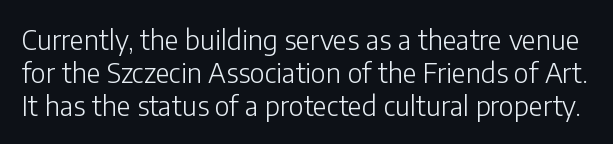
{"italic": "no", "bold": "no", "underline": "no", "line_spacing_ratio": 1.22, "letter_spacing": "normal", "letter_spacing_em": 0.0, "glyph_px": 27}
